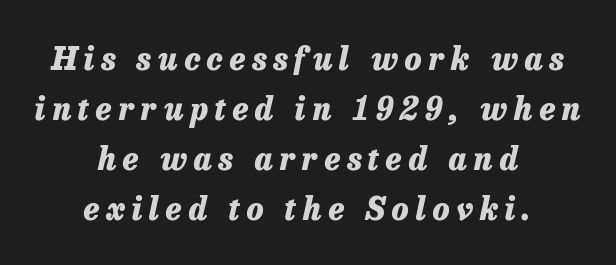
Quick note: italic. Observe the wide spacing: letters keep a clear distance from each other. Each letter keeps its own natural width here, so spacing adapts to shape. These lines stack symmetrically, like a column narrowing and widening about its center.
